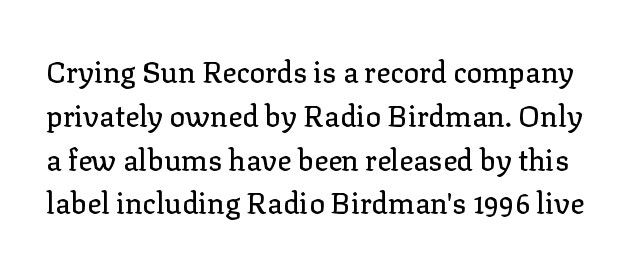
Q: Is the text italic (slanted)? A: No, it is upright.
Q: Is the typeface a serif or a sans-serif typeface? A: Serif.
Q: Is the text underlined? A: No.
Q: Is the spacing between letters normal or unusually wide? A: Normal.
Q: Is the spacing between lines tight, normal or loose? A: Normal.
Q: Width (condensed, normal, or wide)? A: Normal.
Q: Stroke contrast? A: Low.
Q: x-height? A: Medium.
Q: Monospaced? A: No.
